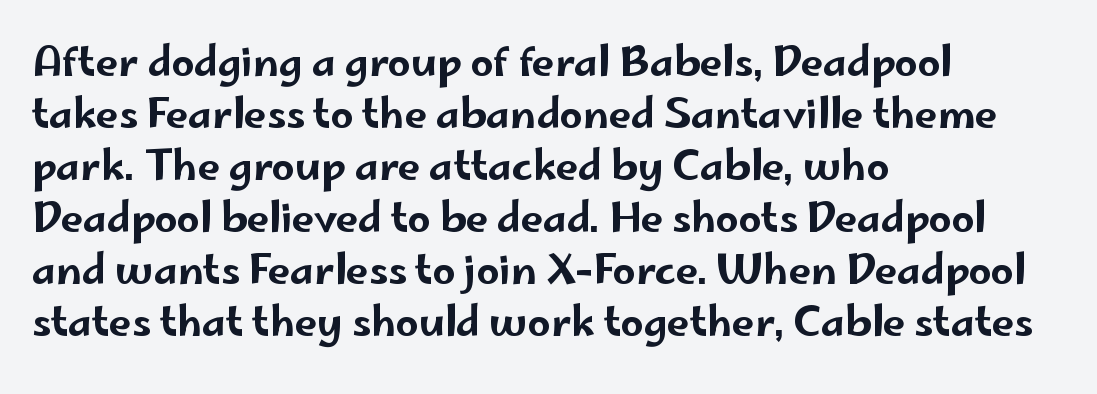
Q: Is the text italic (slanted)? A: No, it is upright.
Q: Is the typeface a serif or a sans-serif typeface? A: Sans-serif.
Q: Is the text underlined? A: No.
Q: How is the paragraph aligned? A: Left-aligned.
Q: Is the spacing between letters normal or unusually wide? A: Normal.
Q: Is the spacing between lines tight, normal or loose? A: Normal.
Q: Width (condensed, normal, or wide)? A: Wide.
Q: Stroke contrast? A: Low.
Q: x-height? A: Small.
Q: Monospaced? A: No.
